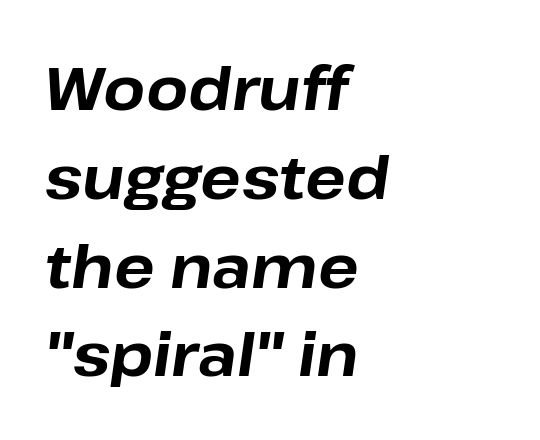
Q: Is the text bold? A: Yes.
Q: Is the text italic (slanted)? A: Yes, it leans right by about 8 degrees.
Q: Is the text underlined? A: No.
Q: How is the paragraph aligned? A: Left-aligned.
Q: Is the spacing between letters normal or unusually wide? A: Normal.
Q: Is the spacing between lines tight, normal or loose? A: Normal.
Q: Width (condensed, normal, or wide)? A: Normal.
Q: Stroke contrast? A: Low.
Q: x-height? A: Medium.
Q: Monospaced? A: No.
